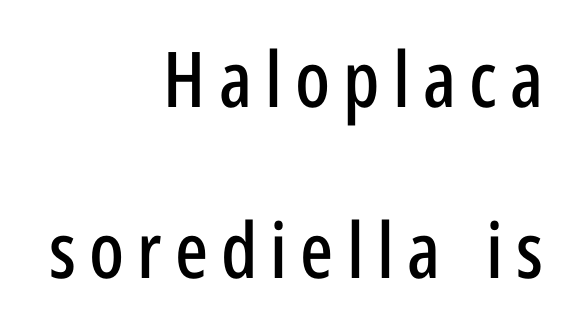
The image shows 77 px condensed sans-serif type, upright; set right-aligned, loose line spacing (2.22x), not underlined; low stroke contrast and a medium x-height.
